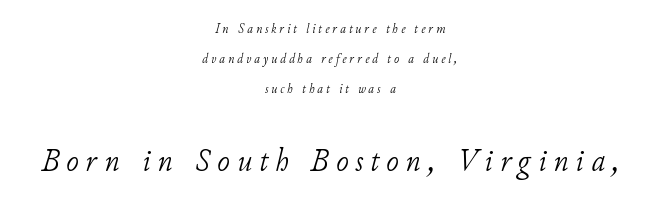
{"serif": "yes", "italic": "yes", "lean": "right", "slant_degrees": 11, "bold": "no", "weight": "light", "width": "normal", "stroke_contrast": "low", "x_height": "small", "monospaced": "no", "underline": "no", "align": "center", "line_spacing": "loose", "line_spacing_ratio": 2.15, "letter_spacing": "wide", "letter_spacing_em": 0.21, "larger_block": "second", "size_ratio": 2.43, "glyph_px": 34}
